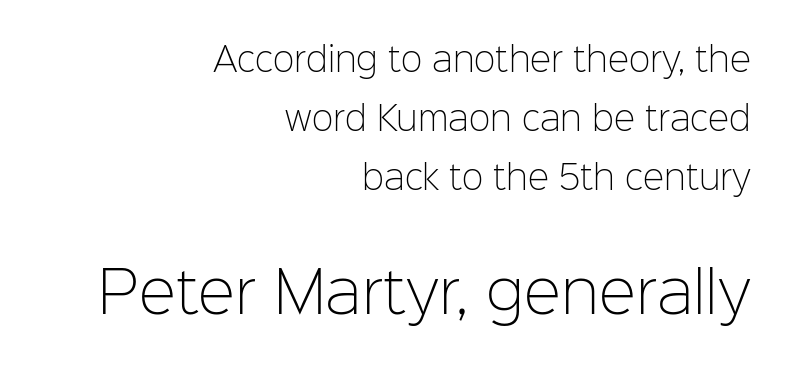
Q: Is the text bold? A: No.
Q: Is the text italic (slanted)? A: No, it is upright.
Q: Is the typeface a serif or a sans-serif typeface? A: Sans-serif.
Q: Is the text underlined? A: No.
Q: How is the paragraph aligned? A: Right-aligned.
Q: Is the spacing between letters normal or unusually wide? A: Normal.
Q: Which block of text is set in a larger size, the first (top) or the second (bottom)? A: The second (bottom) one.
Q: Width (condensed, normal, or wide)? A: Normal.
Q: Stroke contrast? A: Low.
Q: x-height? A: Medium.
Q: Monospaced? A: No.
